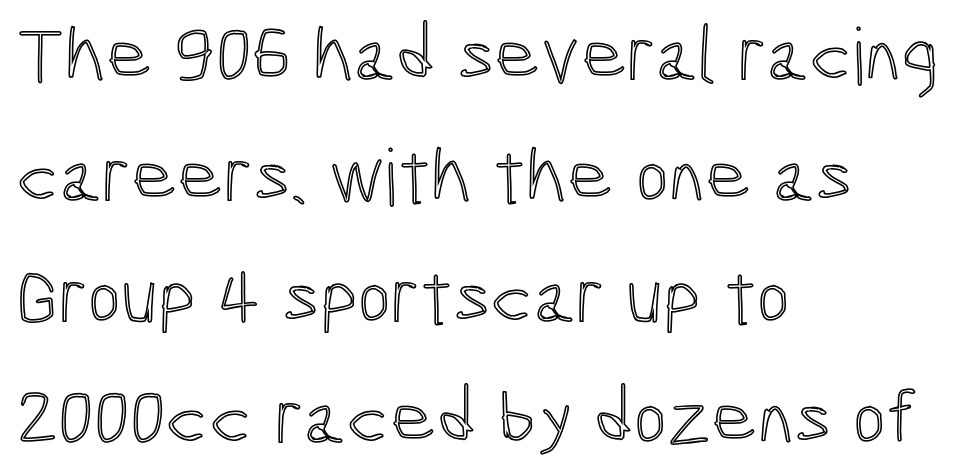
Honestly, the row spacing looks completely unremarkable. In terms of posture, this sample is upright. Nothing unusual about the tracking: characters are spaced as the font intends. The words here are not underlined.
